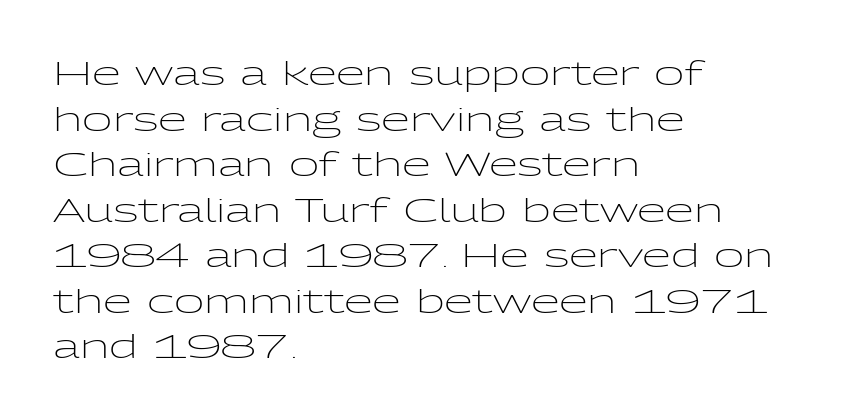
The image shows 33 px light, wide sans-serif type, upright; set left-aligned, normal line spacing (1.38x), normal letter spacing, not underlined; low stroke contrast and a medium x-height.
